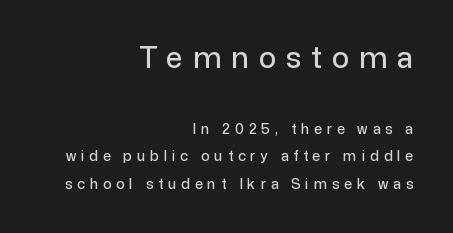
The image shows 29 px sans-serif type, upright; set right-aligned, loose line spacing (1.96x), unusually wide letter spacing (+0.35 em), not underlined; the first (top) block is 2.07x larger; low stroke contrast and a medium x-height.
